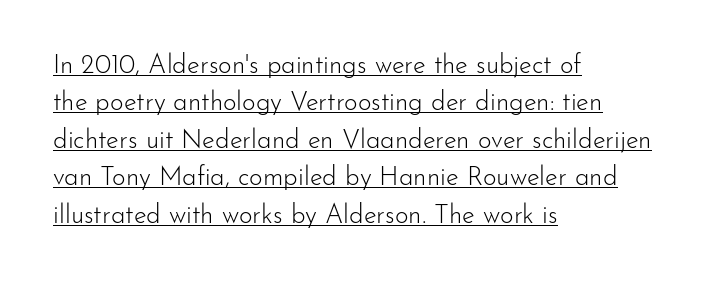
Line starts are locked; line ends wander. Vertical spacing — default. The letters stand upright; this is a roman face. Tracking value appears to be zero — textbook default spacing. Underline: present. A light-to-regular cut is what we see here.
